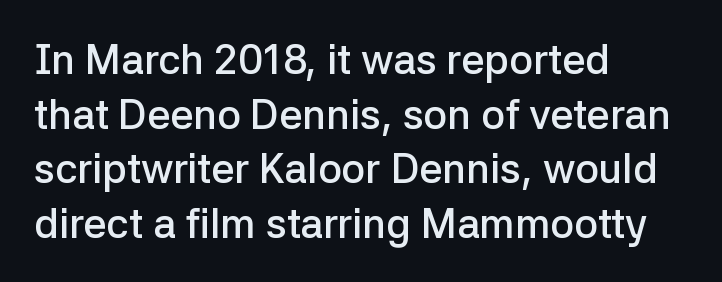
Q: Is the text bold? A: Semi-bold.
Q: Is the text italic (slanted)? A: No, it is upright.
Q: Is the typeface a serif or a sans-serif typeface? A: Sans-serif.
Q: Is the text underlined? A: No.
Q: How is the paragraph aligned? A: Left-aligned.
Q: Is the spacing between letters normal or unusually wide? A: Normal.
Q: Is the spacing between lines tight, normal or loose? A: Normal.
Q: Width (condensed, normal, or wide)? A: Normal.
Q: Stroke contrast? A: Low.
Q: x-height? A: Medium.
Q: Monospaced? A: No.
